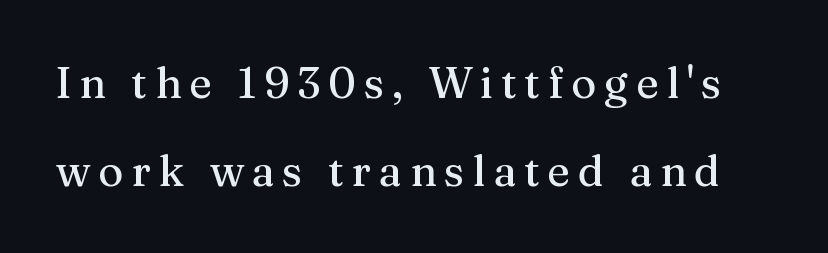
Ordinary non-slanted type is in use. Vertical spacing — loose. The words here are not underlined. Observe the serifs anchoring each vertical stroke in this sample. The passage shown is typed in a proportional face where columns would drift.
